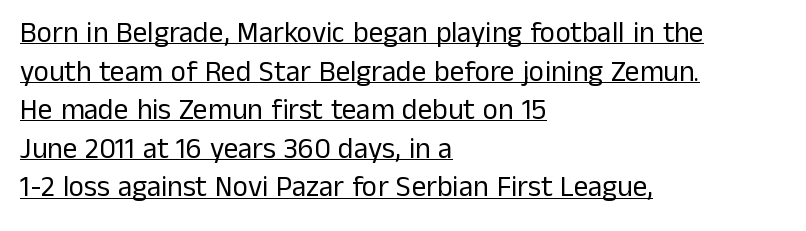
{"serif": "no", "italic": "no", "bold": "no", "weight": "regular", "width": "normal", "stroke_contrast": "low", "x_height": "medium", "monospaced": "no", "underline": "yes", "align": "left", "line_spacing": "normal", "line_spacing_ratio": 1.33, "letter_spacing": "normal", "letter_spacing_em": 0.0, "glyph_px": 29}
